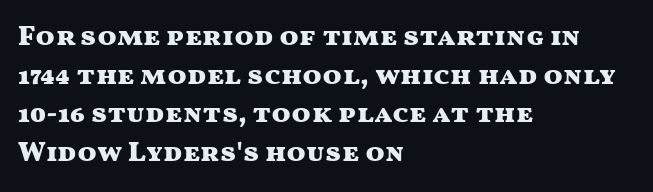
The image shows 28 px heavy, wide sans-serif type, upright; set left-aligned, normal line spacing (1.38x), normal letter spacing, not underlined; medium stroke contrast and a medium x-height.
